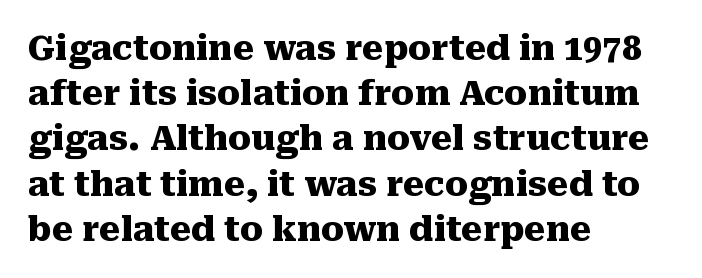
{"serif": "yes", "italic": "no", "bold": "yes", "weight": "heavy", "width": "normal", "stroke_contrast": "medium", "x_height": "medium", "monospaced": "no", "underline": "no", "align": "left", "line_spacing": "normal", "line_spacing_ratio": 1.33, "letter_spacing": "normal", "letter_spacing_em": 0.0, "glyph_px": 34}
